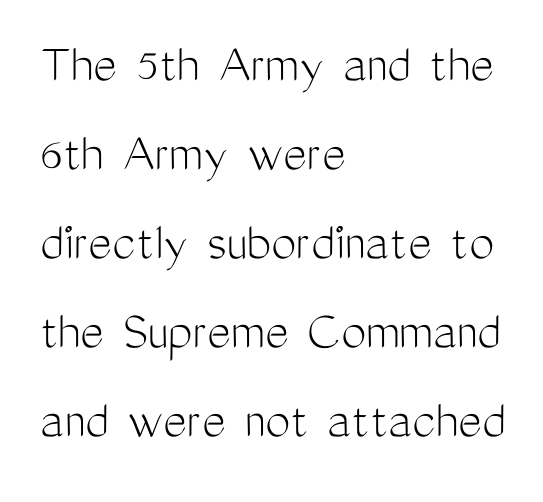
Q: Is the text bold? A: No.
Q: Is the text italic (slanted)? A: No, it is upright.
Q: Is the typeface a serif or a sans-serif typeface? A: Sans-serif.
Q: Is the text underlined? A: No.
Q: How is the paragraph aligned? A: Left-aligned.
Q: Is the spacing between letters normal or unusually wide? A: Normal.
Q: Is the spacing between lines tight, normal or loose? A: Normal.
Q: Width (condensed, normal, or wide)? A: Condensed.
Q: Stroke contrast? A: Medium.
Q: x-height? A: Medium.
Q: Monospaced? A: No.
